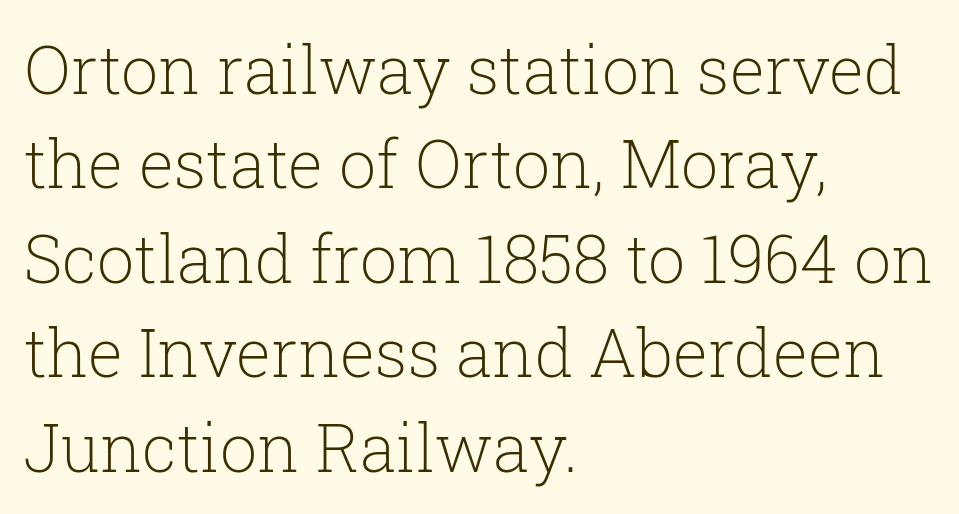
Q: Is the text bold? A: No.
Q: Is the text italic (slanted)? A: No, it is upright.
Q: Is the typeface a serif or a sans-serif typeface? A: Serif.
Q: Is the text underlined? A: No.
Q: How is the paragraph aligned? A: Left-aligned.
Q: Is the spacing between letters normal or unusually wide? A: Normal.
Q: Is the spacing between lines tight, normal or loose? A: Normal.
Q: Width (condensed, normal, or wide)? A: Normal.
Q: Stroke contrast? A: Low.
Q: x-height? A: Medium.
Q: Monospaced? A: No.
